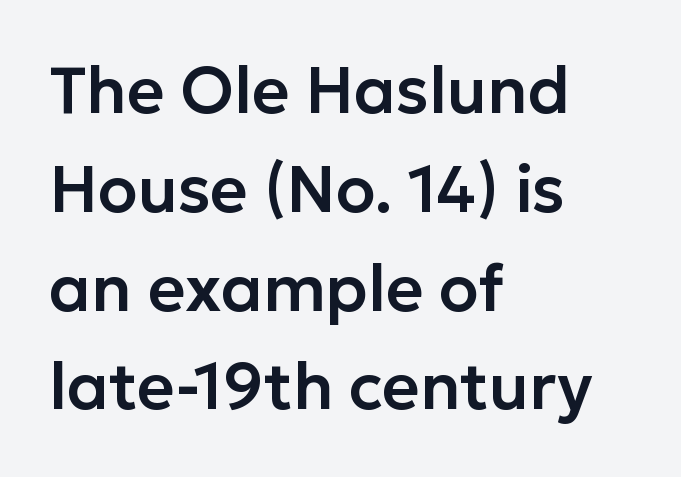
Clear beneath every line of the passage. Which margin do the lines hug? The left one — the right edge is uneven. Characters follow at the spacing the type designer built in. The letters advance in unequal steps, a hallmark of proportional type. Regarding serifs, this sample does without them.
